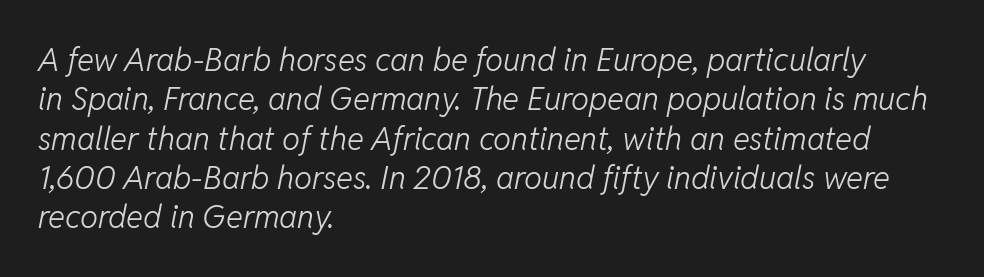
The image shows 32 px light type, italic (leaning right); set left-aligned, line spacing 1.23x, normal letter spacing, not underlined; low stroke contrast and a medium x-height.
